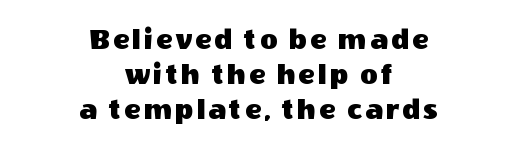
{"serif": "no", "italic": "no", "width": "normal", "x_height": "large", "monospaced": "no", "underline": "no", "align": "center", "line_spacing_ratio": 1.17, "glyph_px": 30}
